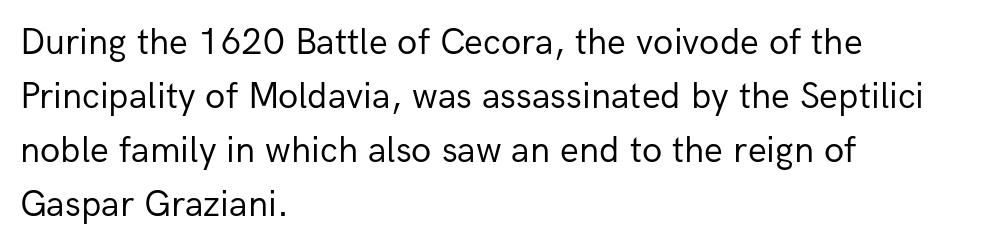
The image shows 37 px regular-weight sans-serif type, upright; set left-aligned, normal line spacing (1.46x), normal letter spacing, not underlined; low stroke contrast and a medium x-height.
